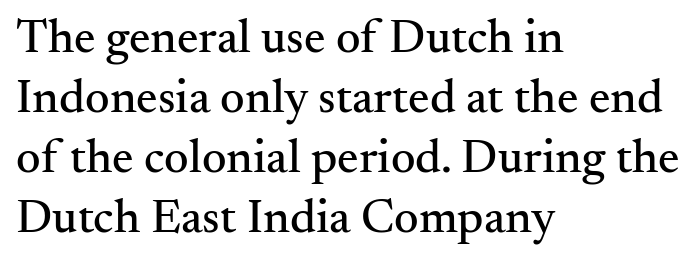
The typeface chosen for these lines features serifs. Note the varied advance widths — an 'i' is clearly narrower than an 'm'. Layout note: lines flush left. The rendering uses a moderate line-height, typical for paragraphs.
